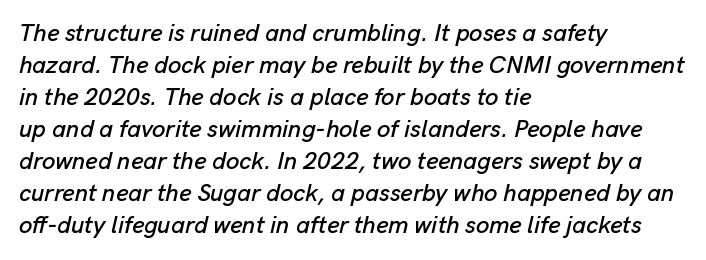
Q: Is the text italic (slanted)? A: Yes, it leans right by about 13 degrees.
Q: Is the text underlined? A: No.
Q: How is the paragraph aligned? A: Left-aligned.
Q: Is the spacing between letters normal or unusually wide? A: Normal.
Q: Is the spacing between lines tight, normal or loose? A: Normal.
